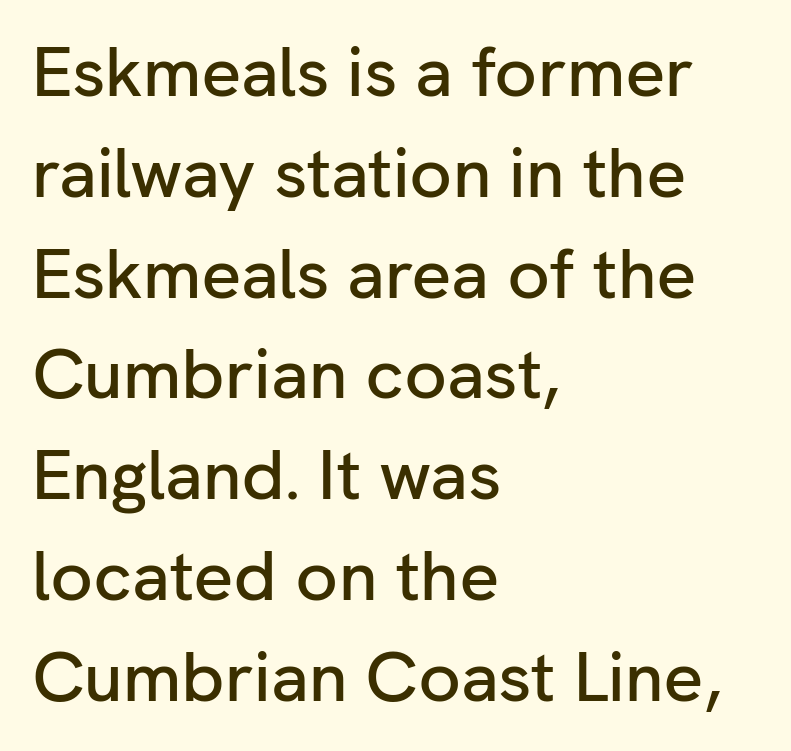
{"serif": "no", "italic": "no", "width": "normal", "stroke_contrast": "low", "x_height": "medium", "monospaced": "no", "underline": "no", "align": "left", "line_spacing": "normal", "line_spacing_ratio": 1.44, "letter_spacing": "normal", "letter_spacing_em": 0.0, "glyph_px": 70}
